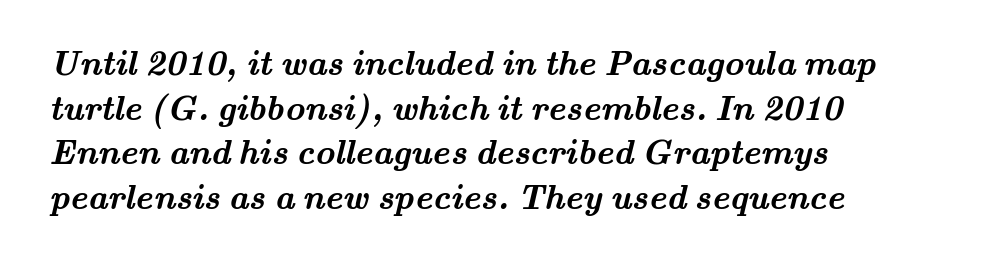
Q: Is the text bold? A: Yes.
Q: Is the typeface a serif or a sans-serif typeface? A: Serif.
Q: Is the text underlined? A: No.
Q: How is the paragraph aligned? A: Left-aligned.
Q: Is the spacing between letters normal or unusually wide? A: Normal.
Q: Is the spacing between lines tight, normal or loose? A: Normal.
Q: Width (condensed, normal, or wide)? A: Wide.
Q: Stroke contrast? A: Medium.
Q: x-height? A: Small.
Q: Monospaced? A: No.
